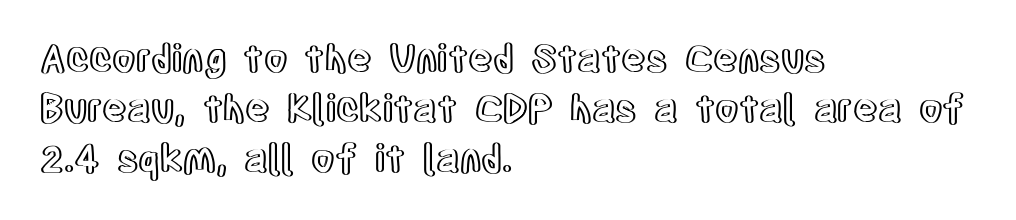
The tracking reads as untouched default to a designer's eye. No word sits above an underline. Think of a printed novel: that variable character pitch is what you see here. This sample keeps an unexceptional amount of space between lines. The typography opts for an upright posture over an oblique one.
